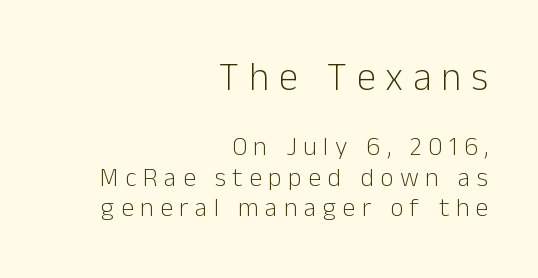
{"serif": "no", "italic": "no", "bold": "no", "weight": "light", "width": "normal", "stroke_contrast": "low", "x_height": "medium", "monospaced": "no", "underline": "no", "align": "right", "line_spacing_ratio": 1.19, "letter_spacing": "wide", "letter_spacing_em": 0.25, "larger_block": "first", "size_ratio": 1.5, "glyph_px": 39}
